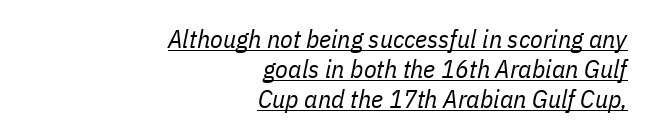
Q: Is the text bold? A: No.
Q: Is the text italic (slanted)? A: Yes, it leans right by about 11 degrees.
Q: Is the text underlined? A: Yes.
Q: How is the paragraph aligned? A: Right-aligned.
Q: Is the spacing between letters normal or unusually wide? A: Normal.
